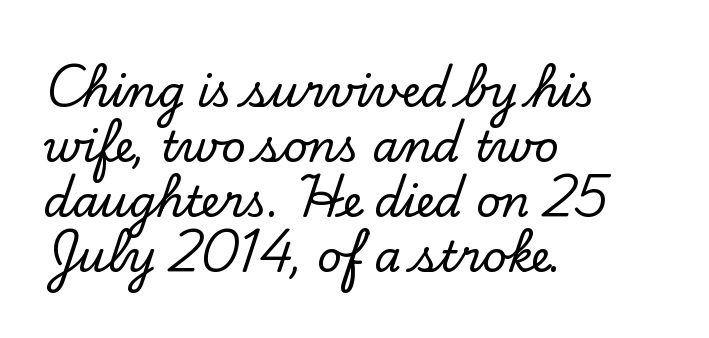
The image shows 43 px serif type; set left-aligned, normal line spacing (1.28x), normal letter spacing, not underlined; low stroke contrast and a small x-height.
